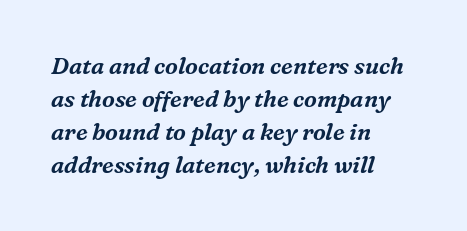
{"italic": "yes", "lean": "right", "slant_degrees": 16, "underline": "no", "align": "left", "line_spacing": "normal", "line_spacing_ratio": 1.44, "letter_spacing": "normal", "letter_spacing_em": 0.0, "glyph_px": 23}
